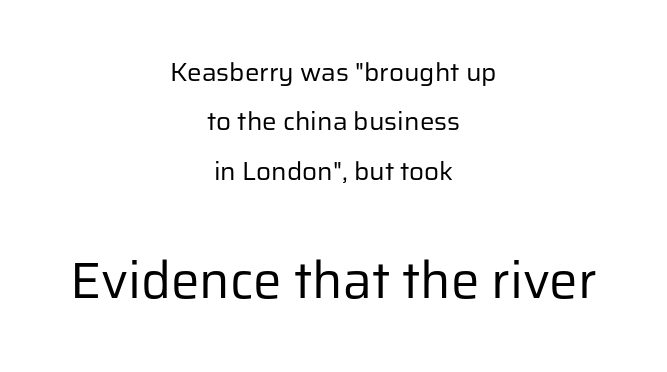
Posture: straight, roman, zero tilt. Default kerning and tracking; the words read as compact shapes. The whitespace from short lines is split evenly between both sides. Unmarked baselines from the first word to the last.
